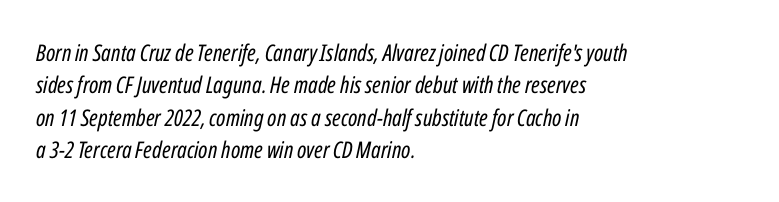
Q: Is the text bold? A: No.
Q: Is the text italic (slanted)? A: Yes, it leans right by about 12 degrees.
Q: Is the text underlined? A: No.
Q: How is the paragraph aligned? A: Left-aligned.
Q: Is the spacing between letters normal or unusually wide? A: Normal.
Q: Is the spacing between lines tight, normal or loose? A: Normal.
